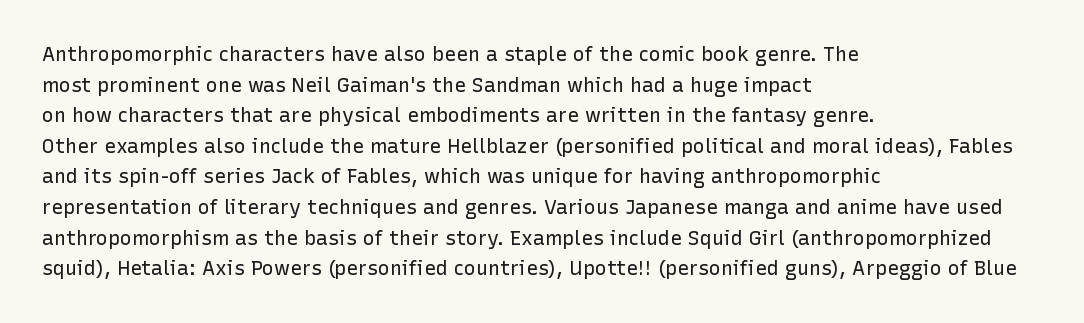
The image shows 20 px text type, upright; set left-aligned, normal line spacing (1.53x), normal letter spacing, not underlined.
